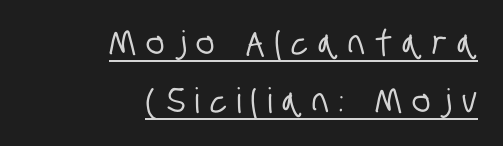
{"serif": "no", "width": "condensed", "stroke_contrast": "low", "x_height": "large", "monospaced": "no", "underline": "yes", "align": "right", "line_spacing": "normal", "line_spacing_ratio": 1.66, "letter_spacing": "wide", "letter_spacing_em": 0.29, "glyph_px": 35}
